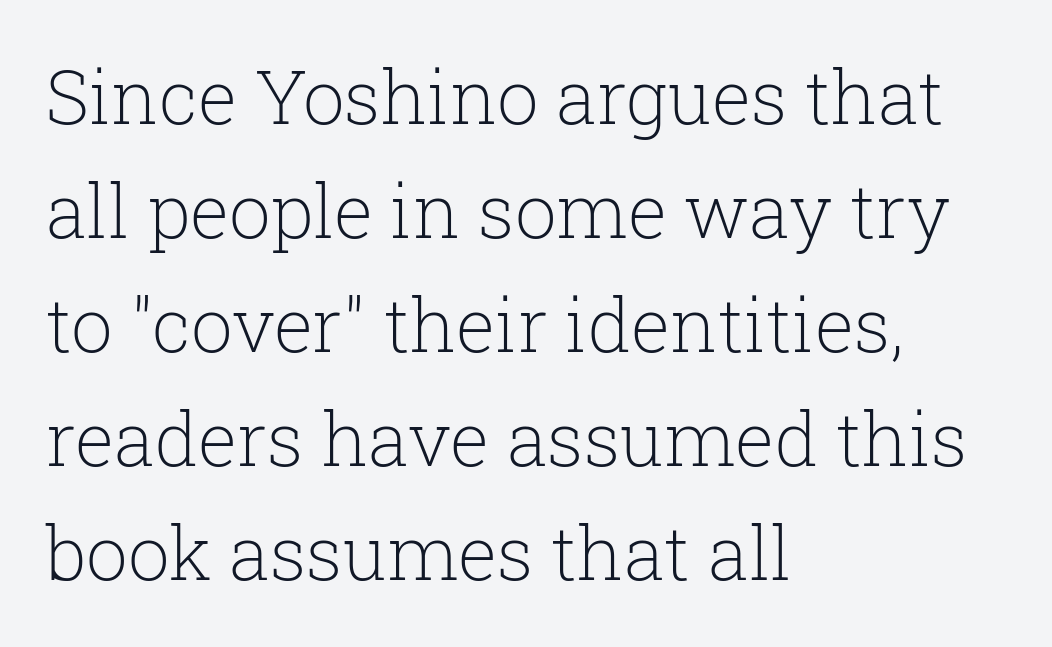
Q: Is the text bold? A: No.
Q: Is the text italic (slanted)? A: No, it is upright.
Q: Is the typeface a serif or a sans-serif typeface? A: Serif.
Q: Is the text underlined? A: No.
Q: How is the paragraph aligned? A: Left-aligned.
Q: Is the spacing between letters normal or unusually wide? A: Normal.
Q: Is the spacing between lines tight, normal or loose? A: Normal.
Q: Width (condensed, normal, or wide)? A: Normal.
Q: Stroke contrast? A: Low.
Q: x-height? A: Medium.
Q: Monospaced? A: No.
